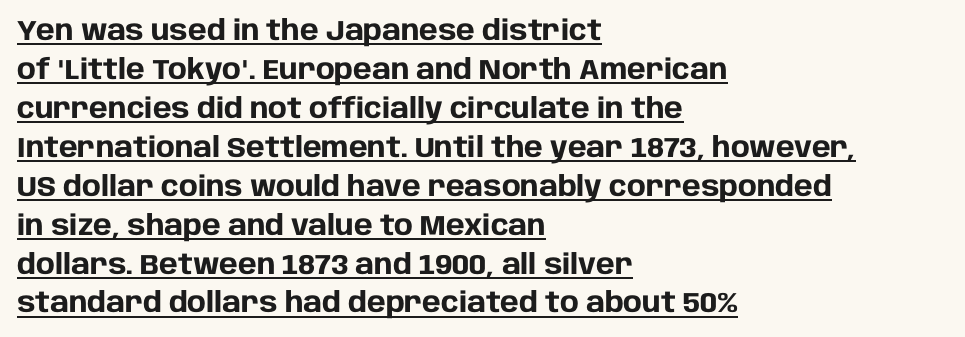
The image shows 28 px heavy sans-serif type, upright; set left-aligned, normal line spacing (1.39x), normal letter spacing, underlined; low stroke contrast and a large x-height.
